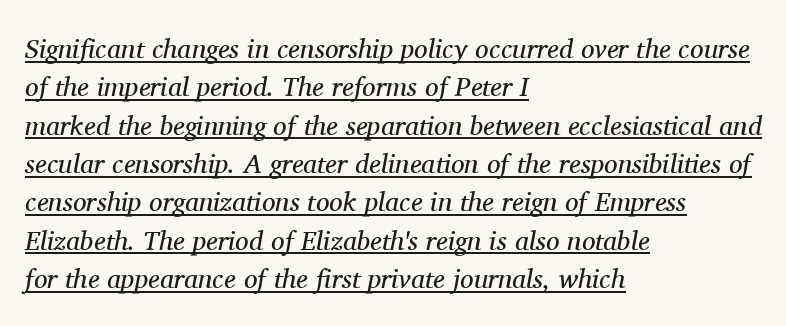
The image shows 27 px text type, italic (leaning right); set left-aligned, normal line spacing (1.42x), normal letter spacing, underlined.
